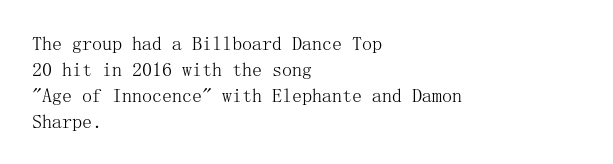
Q: Is the text bold? A: No.
Q: Is the text italic (slanted)? A: No, it is upright.
Q: Is the text underlined? A: No.
Q: How is the paragraph aligned? A: Left-aligned.
Q: Is the spacing between letters normal or unusually wide? A: Normal.
Q: Is the spacing between lines tight, normal or loose? A: Normal.
